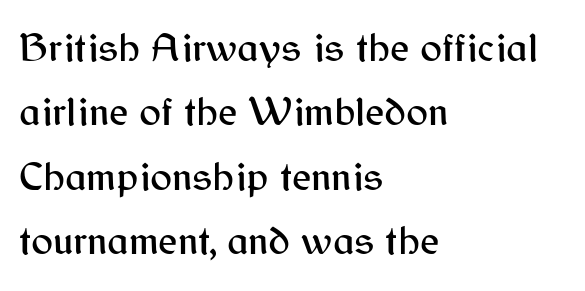
The image shows 41 px sans-serif type, upright; set left-aligned, normal line spacing (1.57x), normal letter spacing, not underlined; medium stroke contrast and a medium x-height.
